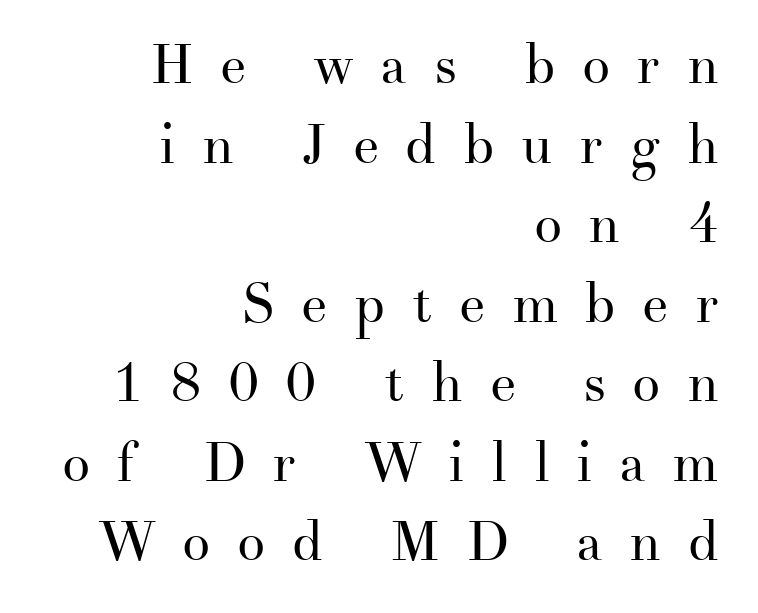
Q: Is the text bold? A: No.
Q: Is the text italic (slanted)? A: No, it is upright.
Q: Is the typeface a serif or a sans-serif typeface? A: Serif.
Q: Is the text underlined? A: No.
Q: How is the paragraph aligned? A: Right-aligned.
Q: Is the spacing between letters normal or unusually wide? A: Unusually wide.
Q: Is the spacing between lines tight, normal or loose? A: Normal.
Q: Width (condensed, normal, or wide)? A: Normal.
Q: Stroke contrast? A: Medium.
Q: x-height? A: Small.
Q: Monospaced? A: No.
